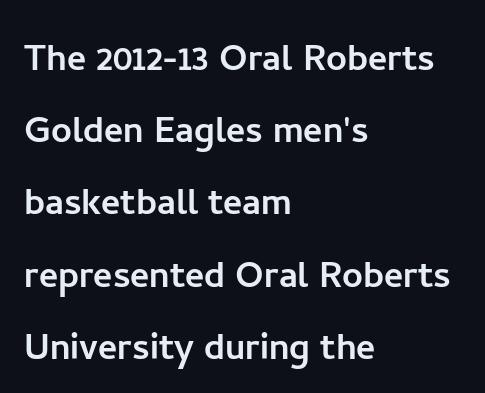
The image shows 46 px sans-serif type, upright; set left-aligned, normal line spacing (1.57x), normal letter spacing, not underlined; low stroke contrast and a medium x-height.
